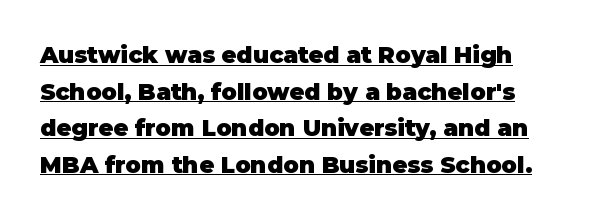
{"italic": "no", "bold": "yes", "underline": "yes", "align": "left", "line_spacing": "normal", "line_spacing_ratio": 1.59, "letter_spacing": "normal", "letter_spacing_em": 0.0, "glyph_px": 23}
